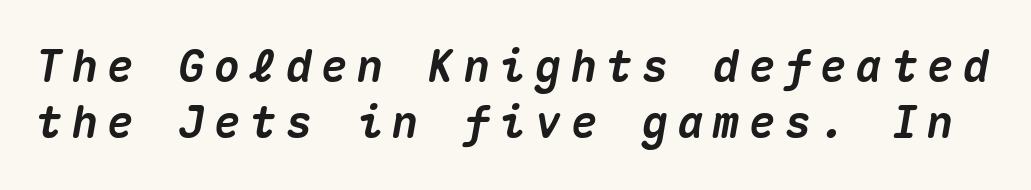
Q: Is the text bold? A: Yes.
Q: Is the text italic (slanted)? A: Yes, it leans right by about 10 degrees.
Q: Is the text underlined? A: No.
Q: Is the spacing between letters normal or unusually wide? A: Unusually wide.
Q: Is the spacing between lines tight, normal or loose? A: Normal.
Q: Width (condensed, normal, or wide)? A: Normal.
Q: Stroke contrast? A: Medium.
Q: x-height? A: Medium.
Q: Monospaced? A: Yes.
